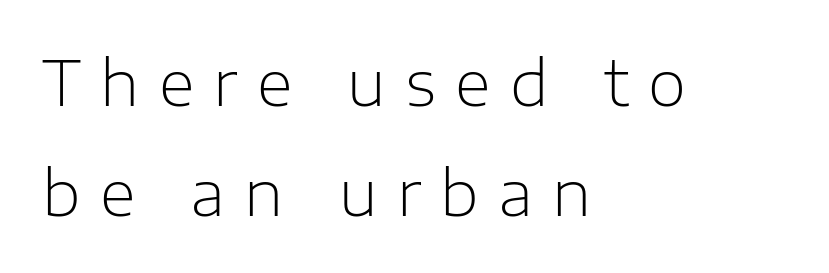
Regarding serifs, this sample does without them. A student would call this left alignment; a typographer would say flush left, rag right. Ascenders rise straight up at ninety degrees. This is not heavy type; no bold has been used.
